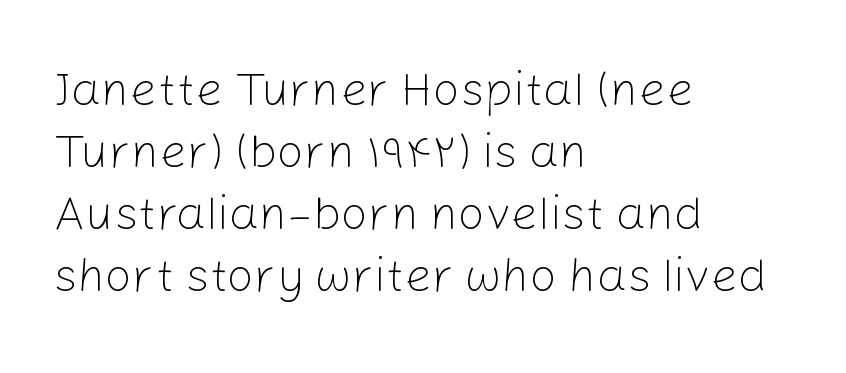
Q: Is the text bold? A: No.
Q: Is the text italic (slanted)? A: No, it is upright.
Q: Is the typeface a serif or a sans-serif typeface? A: Sans-serif.
Q: Is the text underlined? A: No.
Q: How is the paragraph aligned? A: Left-aligned.
Q: Is the spacing between letters normal or unusually wide? A: Normal.
Q: Is the spacing between lines tight, normal or loose? A: Normal.
Q: Width (condensed, normal, or wide)? A: Normal.
Q: Stroke contrast? A: Low.
Q: x-height? A: Medium.
Q: Monospaced? A: No.
